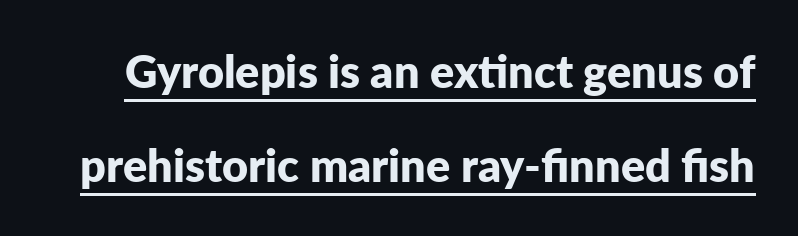
{"serif": "no", "italic": "no", "bold": "yes", "weight": "bold", "width": "normal", "stroke_contrast": "low", "x_height": "medium", "monospaced": "no", "underline": "yes", "line_spacing": "loose", "line_spacing_ratio": 2.1, "letter_spacing": "normal", "letter_spacing_em": 0.0, "glyph_px": 45}
